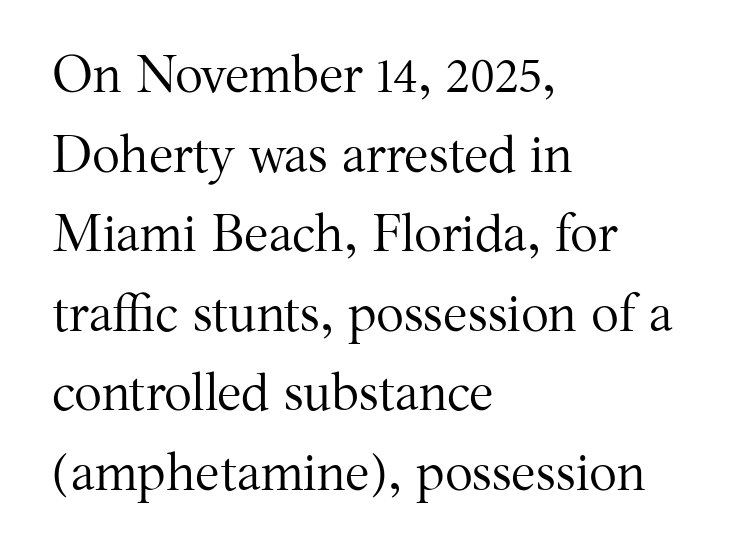
Q: Is the text bold? A: No.
Q: Is the text italic (slanted)? A: No, it is upright.
Q: Is the typeface a serif or a sans-serif typeface? A: Serif.
Q: Is the text underlined? A: No.
Q: How is the paragraph aligned? A: Left-aligned.
Q: Is the spacing between letters normal or unusually wide? A: Normal.
Q: Is the spacing between lines tight, normal or loose? A: Normal.
Q: Width (condensed, normal, or wide)? A: Normal.
Q: Stroke contrast? A: Medium.
Q: x-height? A: Medium.
Q: Monospaced? A: No.
